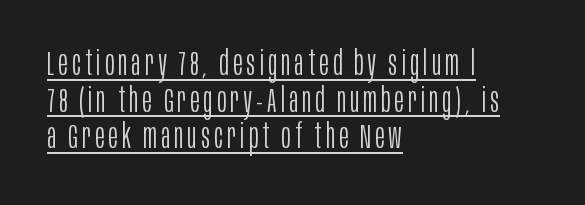
The image shows 35 px light, condensed sans-serif type, upright; set left-aligned, tight line spacing (1.05x), underlined; low stroke contrast and a large x-height.
